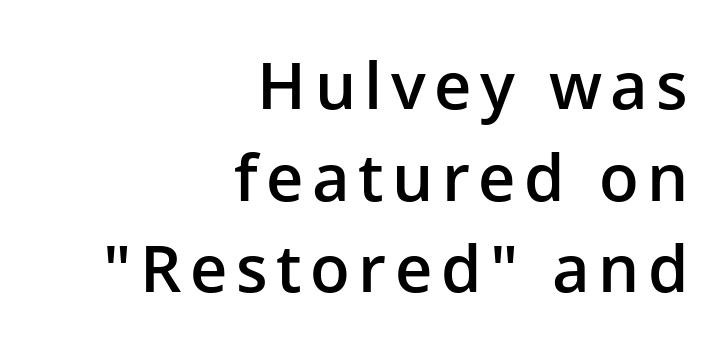
No feet cap the strokes, marking this as sans-serif type. A clean baseline with only descenders dipping below it. Caption: multi-line text, flush right, ragged left. A somewhat darkened texture: the type is semibold rather than bold. Notice how the stems are strictly vertical — no italics here.
